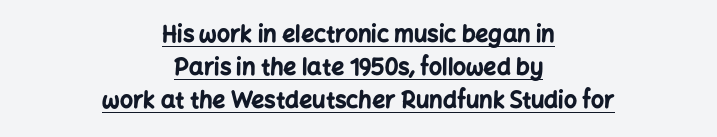
Interline gaps are of average width in this sample. A continuous stroke trails under the words, as in a hyperlink. Is the block centered? Yes — each line is placed symmetrically about the middle. In terms of letterspacing, this is plain default setting.
